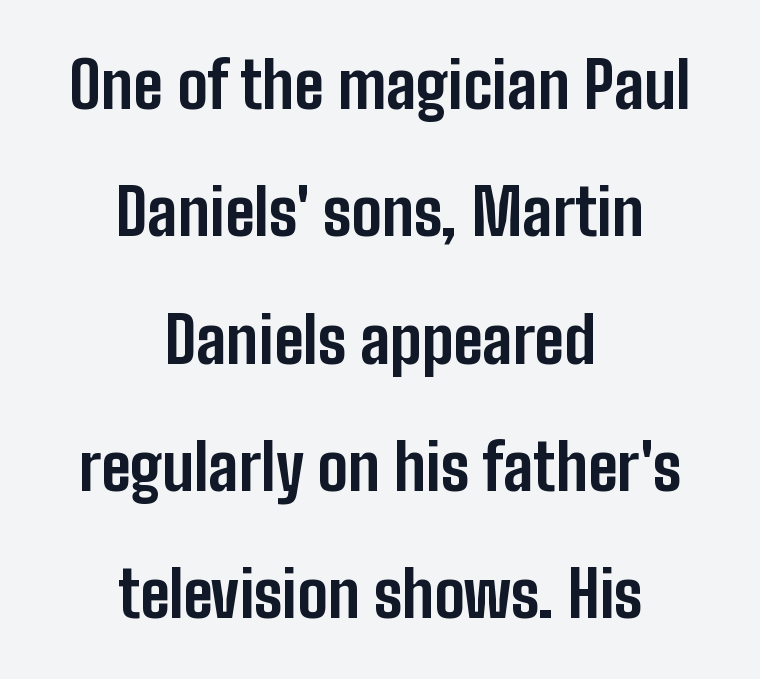
Q: Is the text bold? A: Yes.
Q: Is the text italic (slanted)? A: No, it is upright.
Q: Is the typeface a serif or a sans-serif typeface? A: Sans-serif.
Q: Is the text underlined? A: No.
Q: How is the paragraph aligned? A: Centered.
Q: Is the spacing between letters normal or unusually wide? A: Normal.
Q: Is the spacing between lines tight, normal or loose? A: Loose.
Q: Width (condensed, normal, or wide)? A: Condensed.
Q: Stroke contrast? A: Low.
Q: x-height? A: Medium.
Q: Monospaced? A: No.
